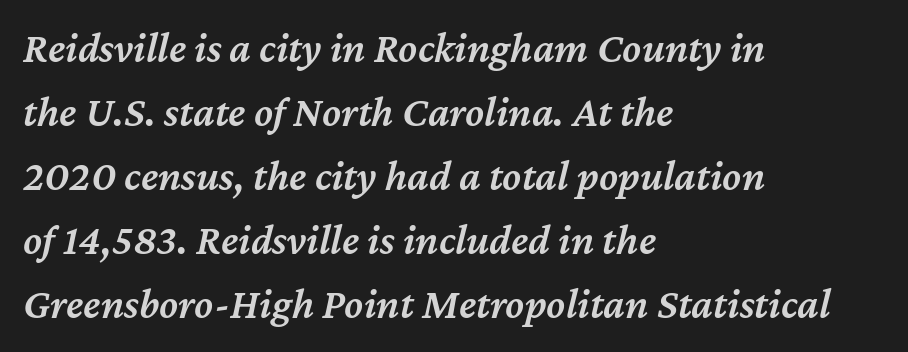
The image shows 43 px semibold type, italic (leaning right); set left-aligned, normal line spacing (1.49x), normal letter spacing, not underlined; medium stroke contrast and a medium x-height.
